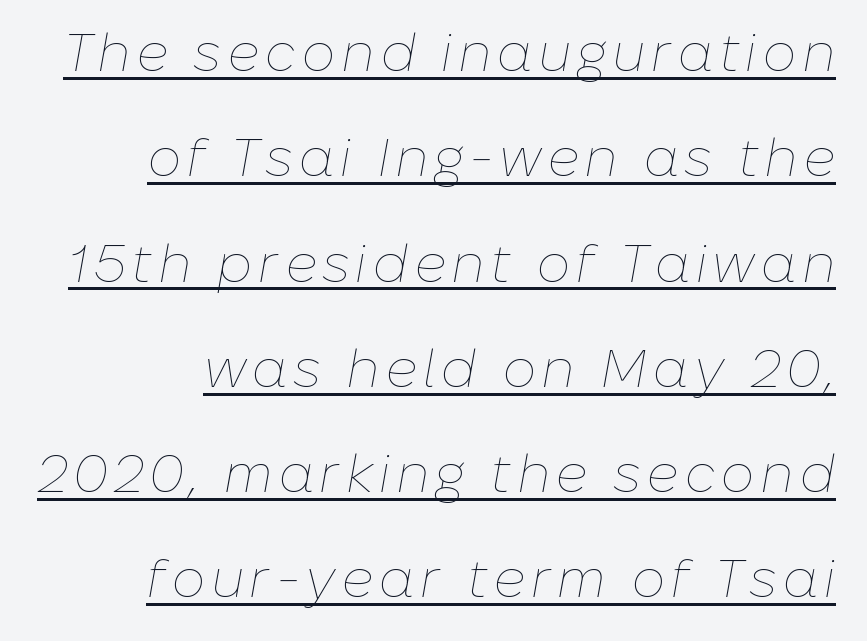
{"italic": "yes", "lean": "right", "slant_degrees": 10, "bold": "no", "weight": "thin", "width": "normal", "stroke_contrast": "low", "x_height": "medium", "monospaced": "no", "underline": "yes", "line_spacing": "loose", "line_spacing_ratio": 1.95, "glyph_px": 54}
